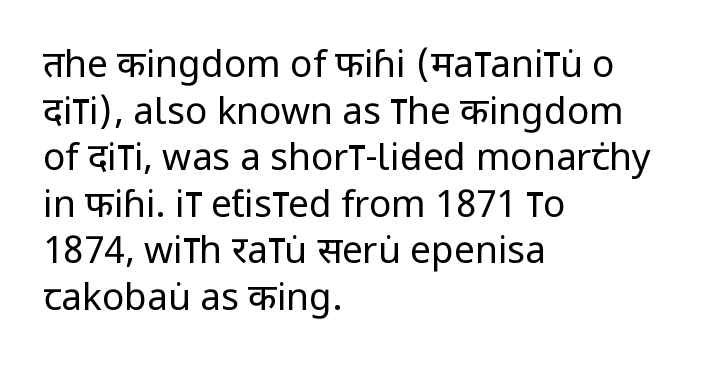
{"serif": "no", "italic": "no", "bold": "no", "weight": "regular", "width": "condensed", "stroke_contrast": "low", "x_height": "large", "monospaced": "no", "underline": "no", "align": "left", "line_spacing": "normal", "line_spacing_ratio": 1.26, "letter_spacing": "normal", "letter_spacing_em": 0.0, "glyph_px": 37}
